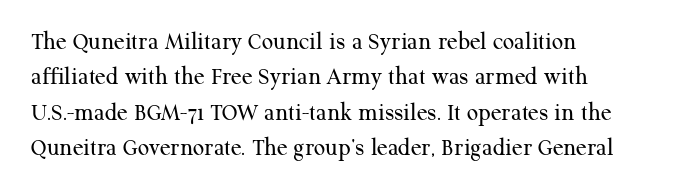
The image shows 25 px text type, upright; set left-aligned, normal line spacing (1.42x), normal letter spacing, not underlined.
